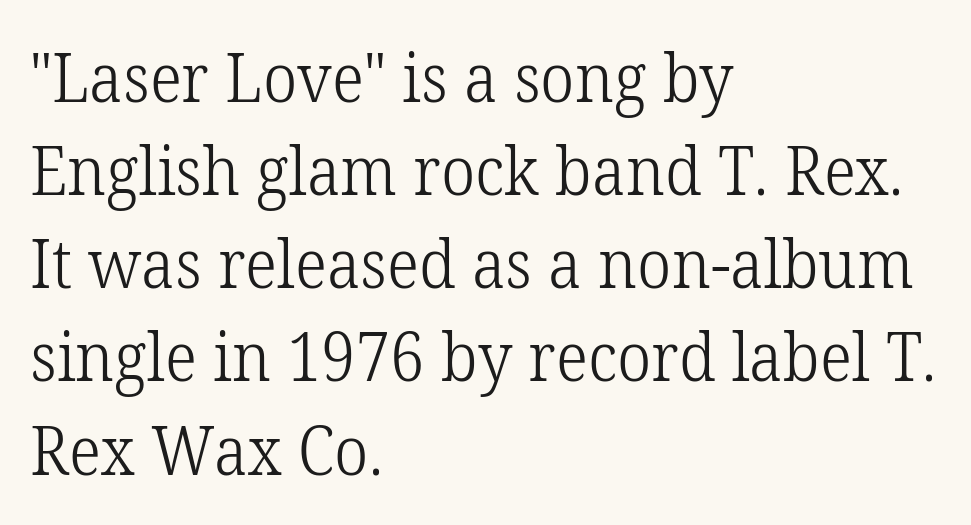
The image shows 67 px light serif type, upright; set left-aligned, normal line spacing (1.39x), normal letter spacing, not underlined; low stroke contrast and a medium x-height.
